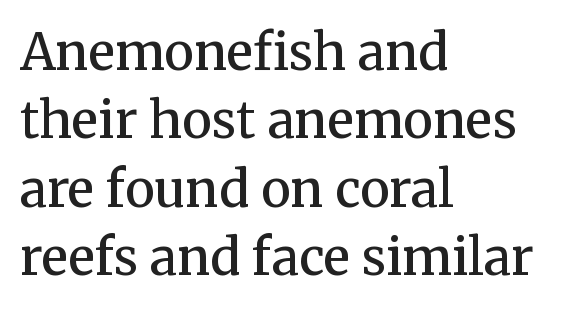
{"serif": "yes", "italic": "no", "bold": "semi", "weight": "semibold", "width": "normal", "stroke_contrast": "medium", "x_height": "medium", "monospaced": "no", "underline": "no", "align": "left", "line_spacing": "normal", "line_spacing_ratio": 1.37, "letter_spacing": "normal", "letter_spacing_em": 0.0, "glyph_px": 50}
